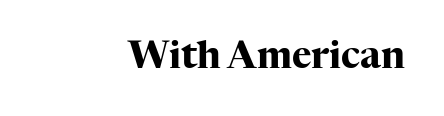
{"serif": "yes", "italic": "no", "bold": "yes", "weight": "heavy", "width": "normal", "stroke_contrast": "high", "x_height": "medium", "monospaced": "no", "underline": "no", "letter_spacing": "normal", "letter_spacing_em": 0.0, "glyph_px": 37}
